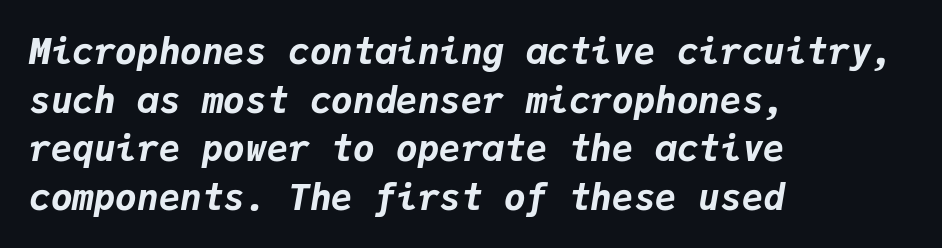
Default kerning and tracking; the words read as compact shapes. Bare-footed words on every line. Heft: maximum for text — a bold. A classic flush-left, rag-right setting is used for this passage. You can tell it's italic because the verticals aren't actually vertical. Each letter, wide or thin by design, is forced into the same width here.
